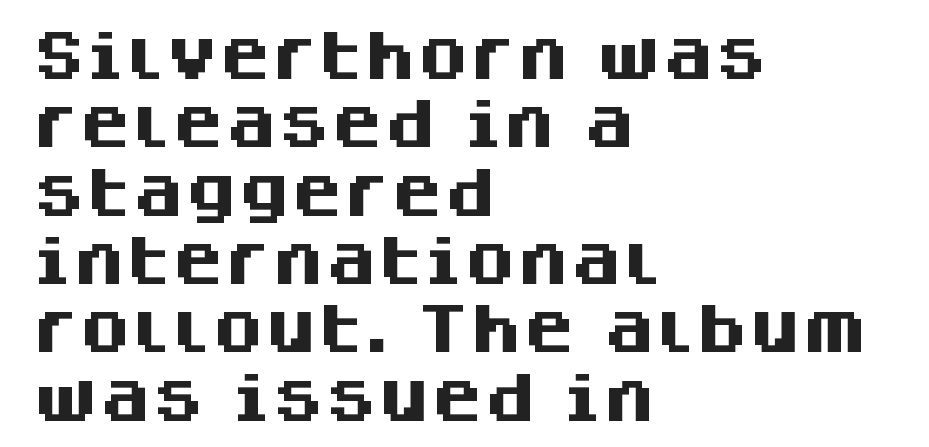
Whoever set this chose a conventional vertical rhythm. Looks like regular typesetting: each glyph gets only the width it needs. Quick note: not italic, upright. The space directly below the letters is spotless. The ragged edge is on the right, which tells us the setting is flush left. No feet cap the strokes, marking this as sans-serif type.
